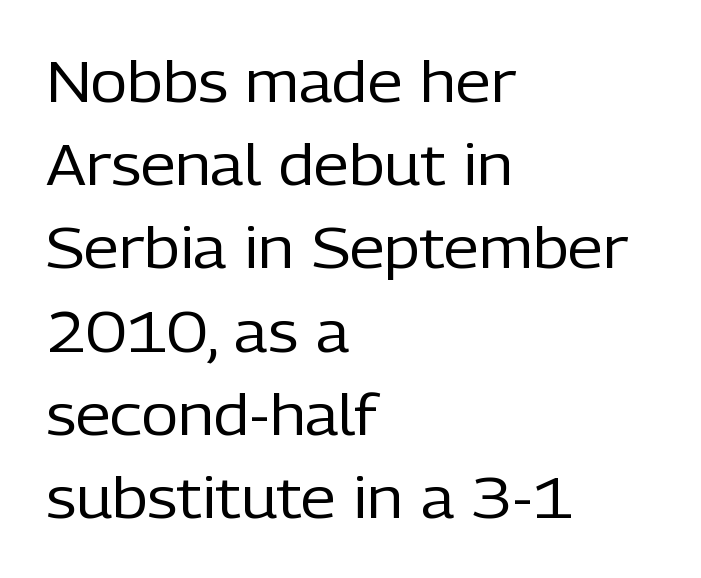
Typographically, this falls in the sans-serif category. Varying glyph widths throughout — classic text-font behaviour. The font is comparable to plain body text, perhaps lighter. Compared with typical paragraphs, the rows here are spaced about the same. Lines of text with bare space underneath.
